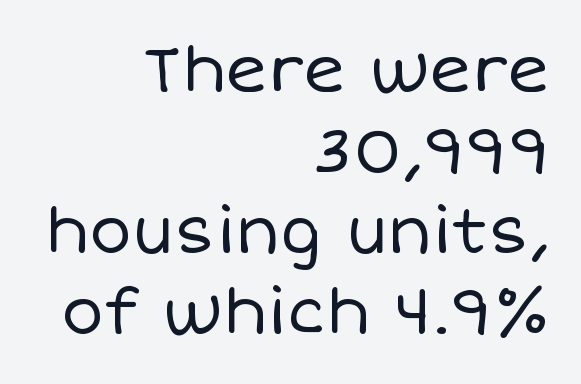
{"italic": "no", "bold": "no", "weight": "regular", "width": "normal", "stroke_contrast": "low", "x_height": "large", "monospaced": "no", "underline": "no", "align": "right", "line_spacing": "normal", "line_spacing_ratio": 1.26, "letter_spacing": "normal", "letter_spacing_em": 0.0, "glyph_px": 64}
